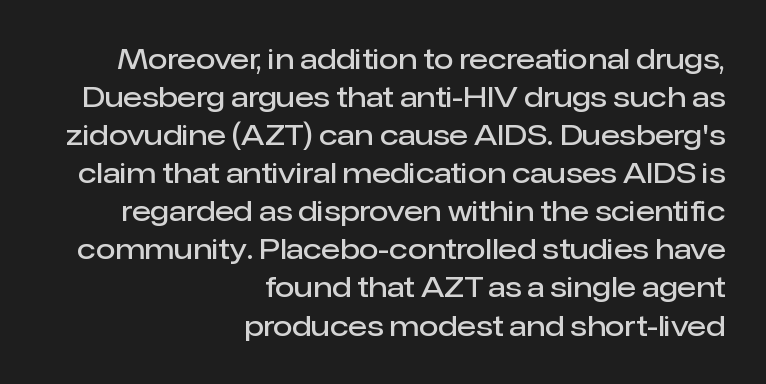
{"serif": "no", "italic": "no", "bold": "semi", "weight": "semibold", "width": "normal", "stroke_contrast": "low", "x_height": "medium", "monospaced": "no", "underline": "no", "align": "right", "line_spacing": "normal", "line_spacing_ratio": 1.36, "letter_spacing": "normal", "letter_spacing_em": 0.0, "glyph_px": 28}
